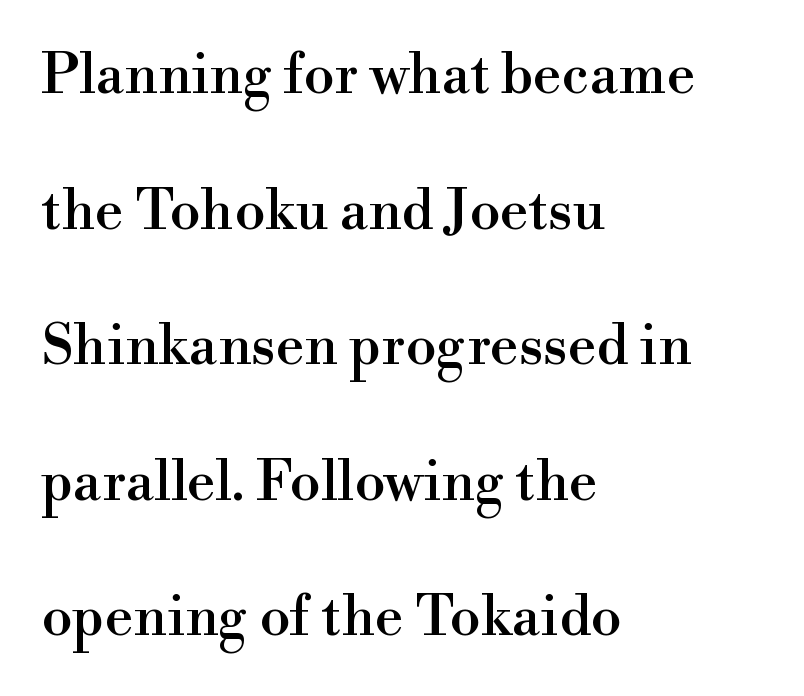
Q: Is the text italic (slanted)? A: No, it is upright.
Q: Is the typeface a serif or a sans-serif typeface? A: Serif.
Q: Is the text underlined? A: No.
Q: How is the paragraph aligned? A: Left-aligned.
Q: Is the spacing between letters normal or unusually wide? A: Normal.
Q: Is the spacing between lines tight, normal or loose? A: Loose.
Q: Width (condensed, normal, or wide)? A: Normal.
Q: x-height? A: Small.
Q: Monospaced? A: No.
